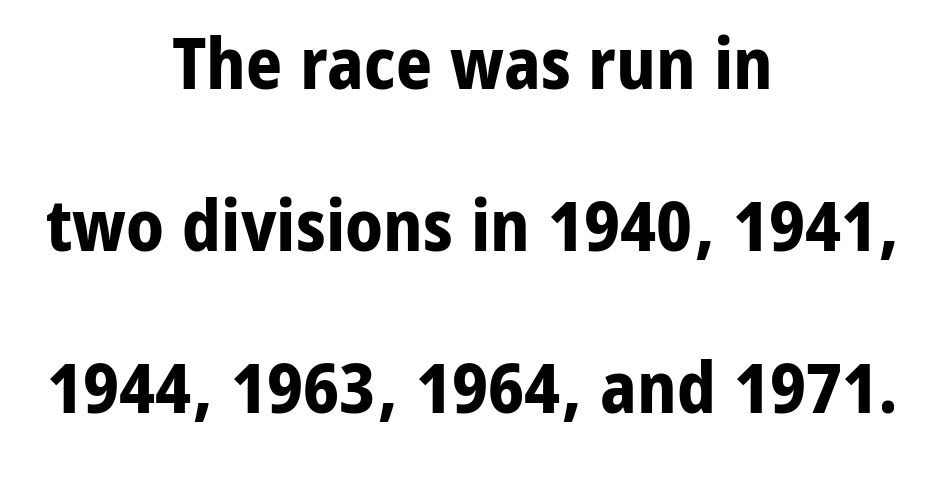
Q: Is the text bold? A: Yes.
Q: Is the text italic (slanted)? A: No, it is upright.
Q: Is the typeface a serif or a sans-serif typeface? A: Sans-serif.
Q: Is the text underlined? A: No.
Q: How is the paragraph aligned? A: Centered.
Q: Is the spacing between letters normal or unusually wide? A: Normal.
Q: Is the spacing between lines tight, normal or loose? A: Loose.
Q: Width (condensed, normal, or wide)? A: Normal.
Q: Stroke contrast? A: Low.
Q: x-height? A: Medium.
Q: Monospaced? A: No.
